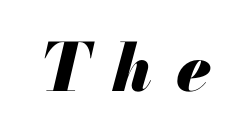
Q: Is the text bold? A: Yes.
Q: Is the text italic (slanted)? A: Yes, it leans right by about 13 degrees.
Q: Is the text underlined? A: No.
Q: Is the spacing between letters normal or unusually wide? A: Unusually wide.
Q: Width (condensed, normal, or wide)? A: Normal.
Q: Stroke contrast? A: Medium.
Q: x-height? A: Small.
Q: Monospaced? A: No.
